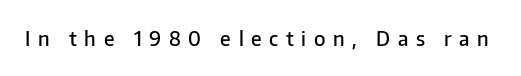
Q: Is the text bold? A: Semi-bold.
Q: Is the text italic (slanted)? A: No, it is upright.
Q: Is the text underlined? A: No.
Q: Is the spacing between letters normal or unusually wide? A: Unusually wide.
